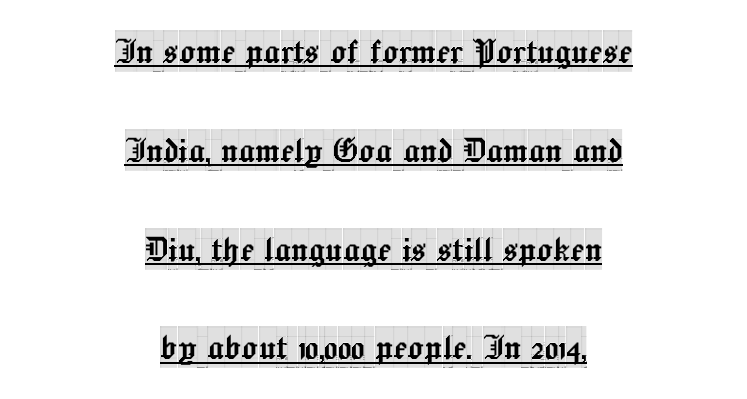
The image shows 41 px condensed serif type, upright; set centered, loose line spacing (2.41x), normal letter spacing, underlined; a large x-height.
